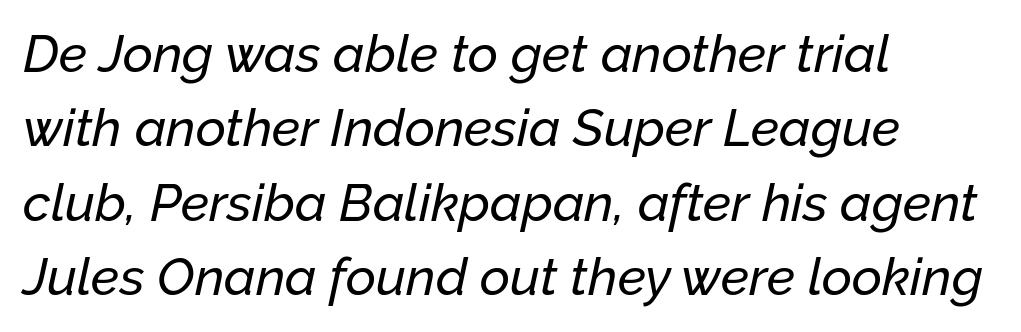
Do the characters align in a grid? No, the font is proportional. Is the block centered? No — it sits flush against the left margin. Caption: standard tracking, unaltered. The text carries the slant typical of an italic or oblique font.
